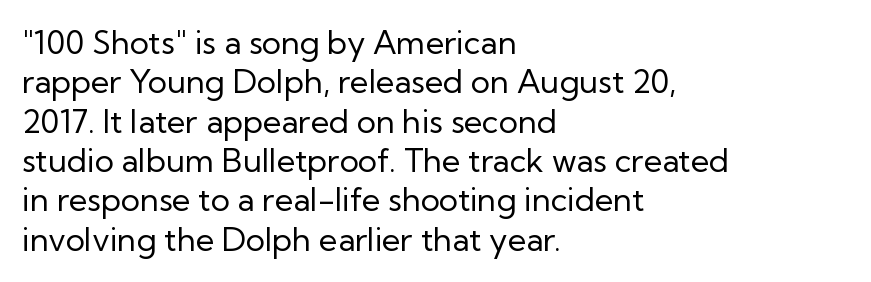
{"serif": "no", "italic": "no", "bold": "no", "weight": "regular", "width": "normal", "stroke_contrast": "low", "x_height": "medium", "monospaced": "no", "underline": "no", "align": "left", "line_spacing_ratio": 1.23, "letter_spacing": "normal", "letter_spacing_em": 0.0, "glyph_px": 32}
